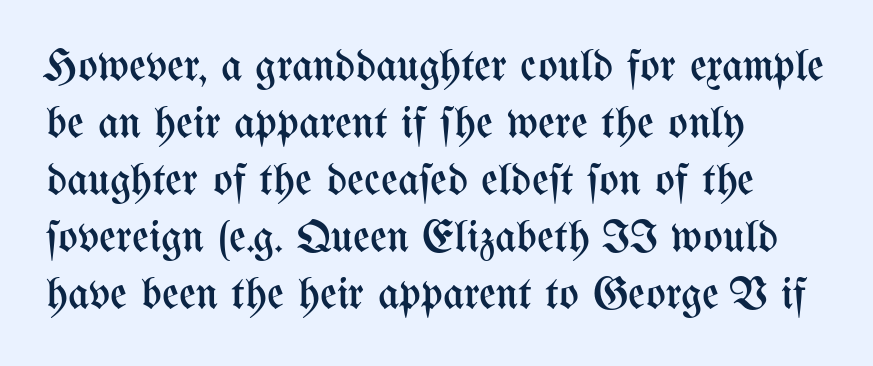
The image shows 46 px regular-weight, condensed type, upright; set left-aligned, line spacing 1.24x, normal letter spacing, not underlined; medium stroke contrast and a medium x-height.
